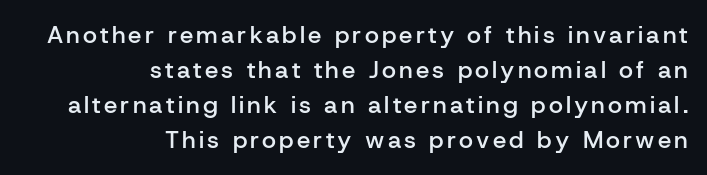
The axis of the letterforms is exactly vertical. Horizontal bands of white between lines are of average thickness. Slightly chunky letters — semibold, I'd say, not full bold. Visually the block forms a straight wall on the right and a jagged coastline on the left. Letters rest on an invisible, unmarked baseline.
